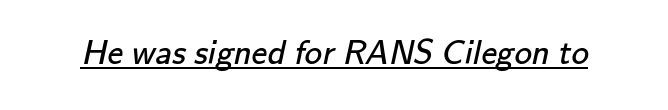
{"serif": "no", "bold": "no", "weight": "regular", "width": "normal", "stroke_contrast": "low", "x_height": "small", "monospaced": "no", "underline": "yes", "letter_spacing": "normal", "letter_spacing_em": 0.0, "glyph_px": 35}
